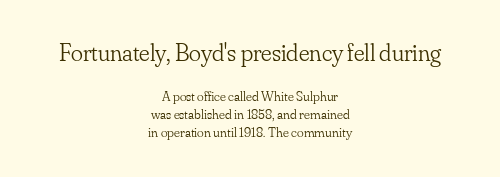
The image shows 25 px text type, upright; set centered, normal line spacing (1.26x), normal letter spacing, not underlined; the first (top) block is 1.79x larger.
